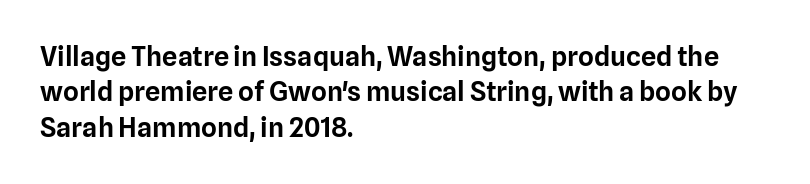
Q: Is the text italic (slanted)? A: No, it is upright.
Q: Is the text underlined? A: No.
Q: How is the paragraph aligned? A: Left-aligned.
Q: Is the spacing between letters normal or unusually wide? A: Normal.
Q: Is the spacing between lines tight, normal or loose? A: Normal.
